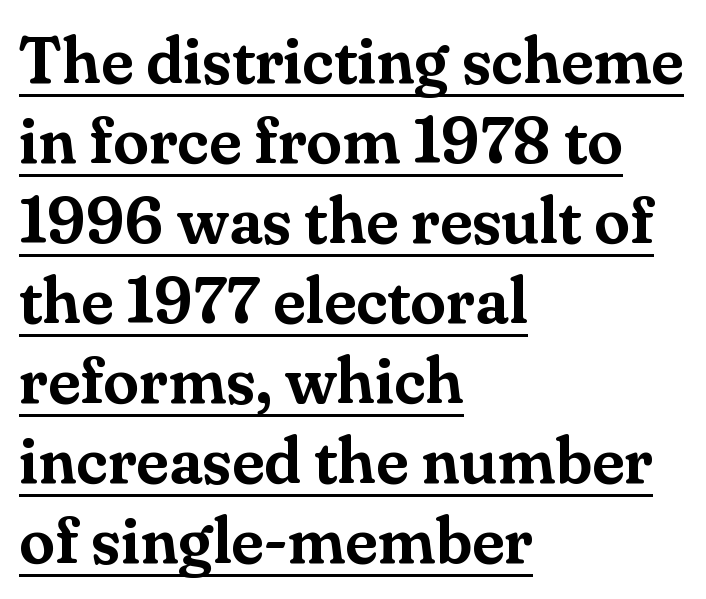
Nothing unusual about the tracking: characters are spaced as the font intends. Somebody hit Ctrl+U on this one — the words are underlined. The letters carry serifs — small finishing strokes at the ends of their stems. Spacing verdict: proportional, widths tailored to each character. The passage is arranged the way most books set body copy — flush left.
